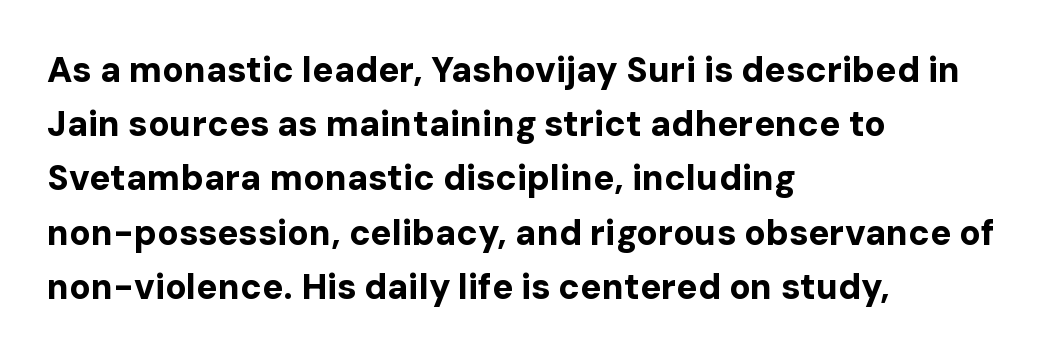
A typesetter would label this face a sans. Is the block centered? No — it sits flush against the left margin. Typographic density is high because the face is bold. Is the letter spacing exaggerated? No — it looks like the ordinary default. Lines of text with bare space underneath. You could not count columns in this text — the font is proportionally spaced.
